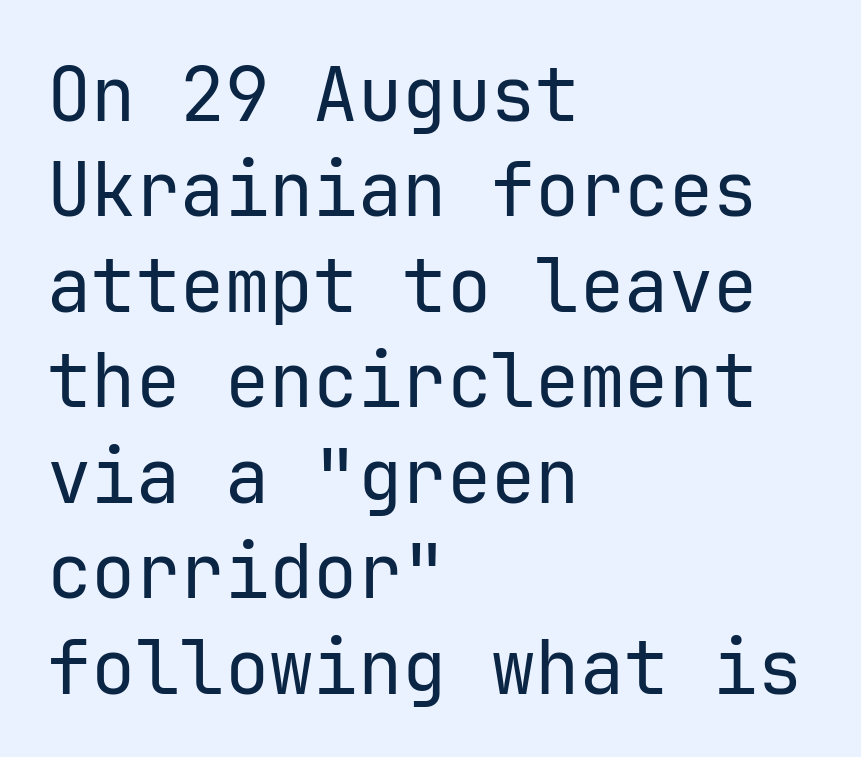
One glance says typical: line gaps are just what's usual. Compared with a typical body face, this is equally light or lighter still. Rendered with straight, roman letterforms. The type family on display is of the sans-serif kind. Caption: standard tracking, unaltered. The face used here is monospaced, like something from a code editor.
